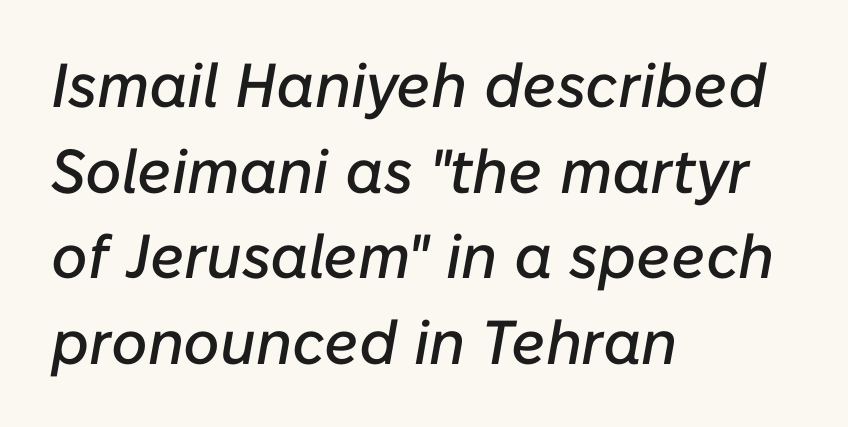
Here the designer chose a conventional face with non-uniform glyph widths. The rows are spaced the way most documents space them. The lines in this sample share a left origin and differ only in where they stop. Lines of text with bare space underneath.
